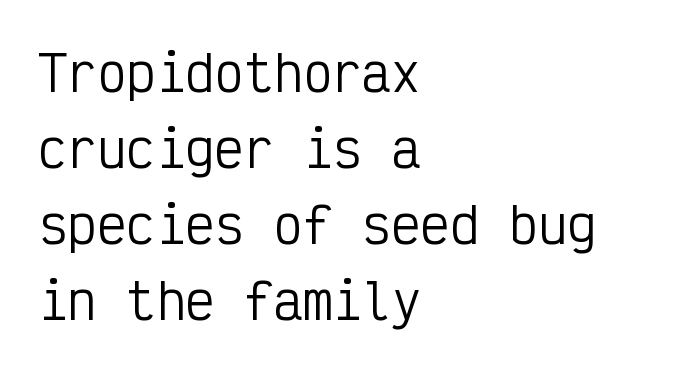
Q: Is the text bold? A: No.
Q: Is the text italic (slanted)? A: No, it is upright.
Q: Is the typeface a serif or a sans-serif typeface? A: Sans-serif.
Q: Is the text underlined? A: No.
Q: How is the paragraph aligned? A: Left-aligned.
Q: Is the spacing between letters normal or unusually wide? A: Normal.
Q: Is the spacing between lines tight, normal or loose? A: Normal.
Q: Width (condensed, normal, or wide)? A: Condensed.
Q: Stroke contrast? A: Low.
Q: x-height? A: Medium.
Q: Monospaced? A: Yes.
